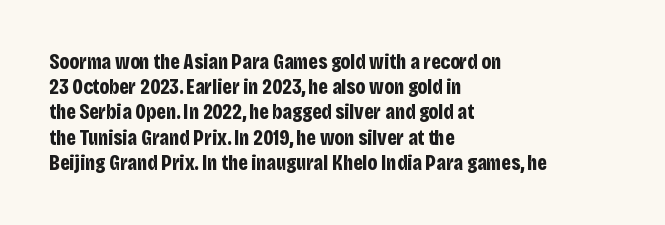
{"italic": "no", "bold": "yes", "underline": "no", "align": "left", "line_spacing_ratio": 1.2, "letter_spacing": "normal", "letter_spacing_em": 0.0, "glyph_px": 21}
